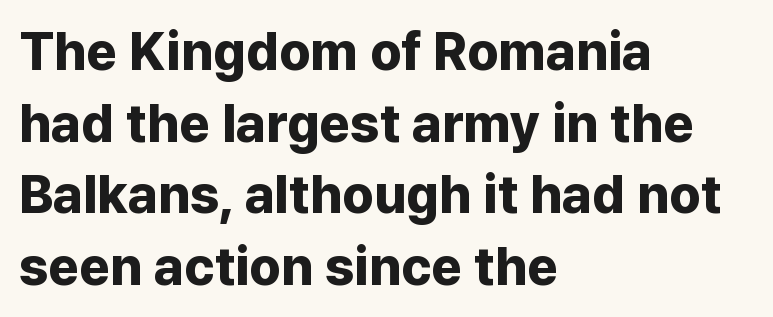
The image shows 53 px bold sans-serif type, upright; set left-aligned, normal line spacing (1.35x), normal letter spacing, not underlined; low stroke contrast and a medium x-height.
